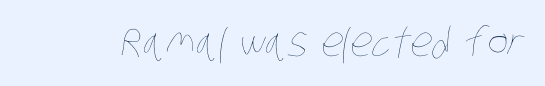
{"bold": "no", "weight": "thin", "width": "condensed", "stroke_contrast": "low", "x_height": "large", "monospaced": "no", "underline": "no", "letter_spacing": "normal", "letter_spacing_em": 0.0, "glyph_px": 40}
